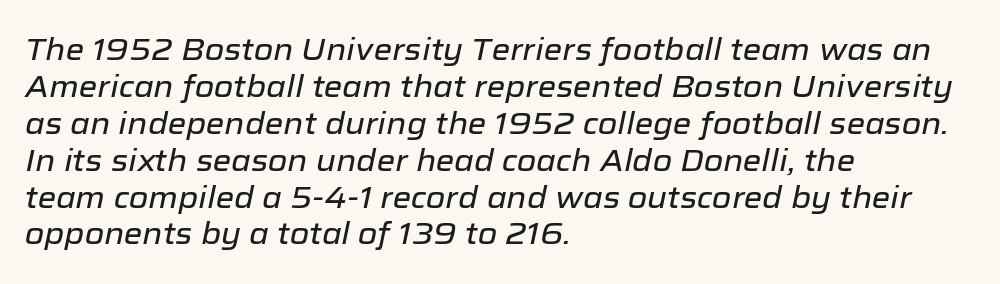
Q: Is the text italic (slanted)? A: Yes, it leans right by about 12 degrees.
Q: Is the text underlined? A: No.
Q: How is the paragraph aligned? A: Left-aligned.
Q: Is the spacing between letters normal or unusually wide? A: Normal.
Q: Width (condensed, normal, or wide)? A: Normal.
Q: Stroke contrast? A: Low.
Q: x-height? A: Medium.
Q: Monospaced? A: No.
